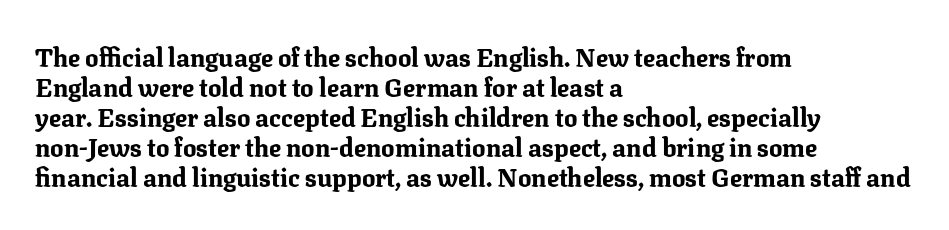
The image shows 25 px bold type, upright; set left-aligned, line spacing 1.2x, normal letter spacing, not underlined.
